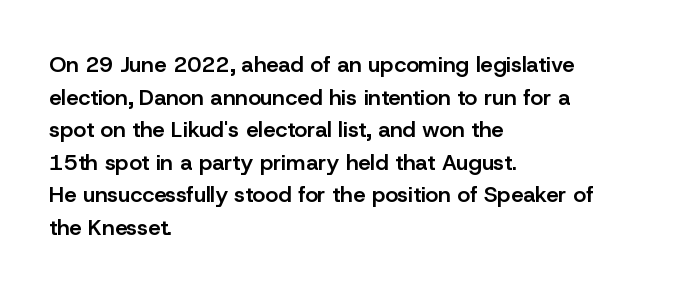
Q: Is the text bold? A: Semi-bold.
Q: Is the text italic (slanted)? A: No, it is upright.
Q: Is the text underlined? A: No.
Q: How is the paragraph aligned? A: Left-aligned.
Q: Is the spacing between letters normal or unusually wide? A: Normal.
Q: Is the spacing between lines tight, normal or loose? A: Normal.
